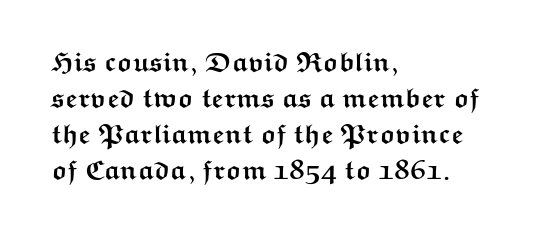
The image shows 27 px bold type, upright; set left-aligned, normal line spacing (1.33x), normal letter spacing, not underlined.
